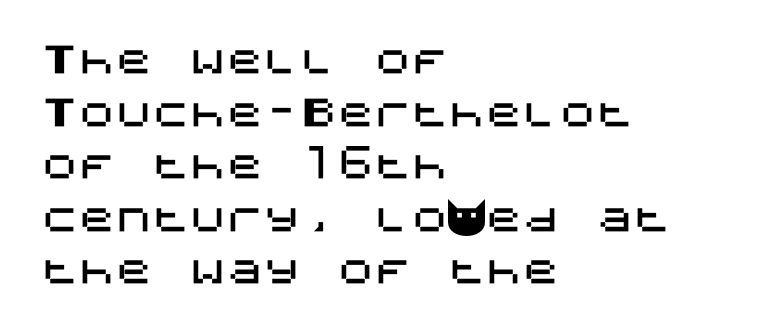
{"serif": "no", "italic": "no", "width": "normal", "stroke_contrast": "medium", "x_height": "large", "underline": "no", "align": "left", "line_spacing": "normal", "line_spacing_ratio": 1.42, "letter_spacing": "normal", "letter_spacing_em": 0.0, "glyph_px": 37}
